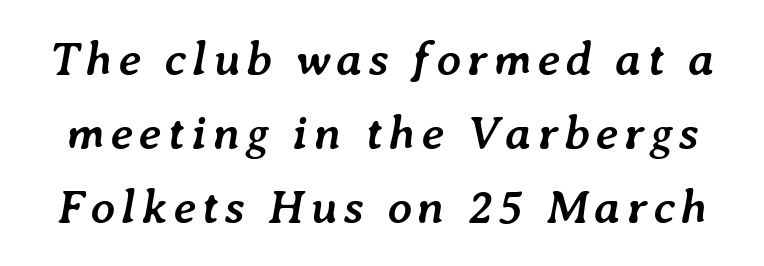
The image shows 48 px semibold type, italic (leaning right); set normal line spacing (1.54x), not underlined; low stroke contrast and a medium x-height.
